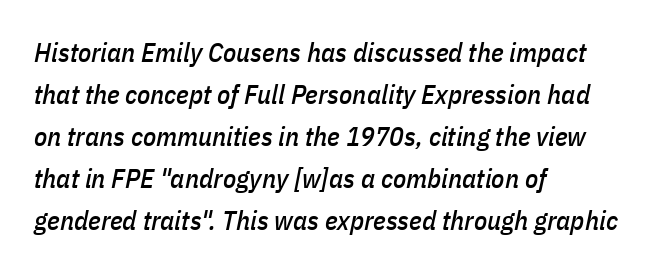
One-word summary of the alignment: left. Regarding leading, the lines here are spaced in the standard way. A typesetter would call this zero additional tracking. Posture: slanted. Letters rest on an invisible, unmarked baseline.
